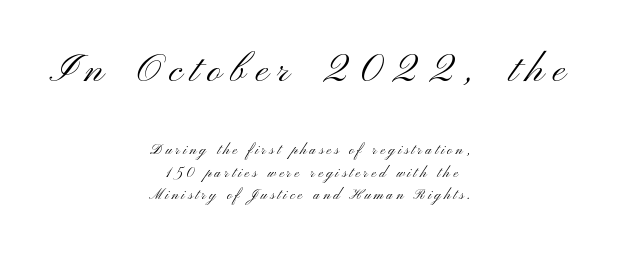
The image shows 39 px light, wide sans-serif type; set centered, normal line spacing (1.61x), unusually wide letter spacing (+0.23 em), not underlined; the first (top) block is 2.79x larger; medium stroke contrast and a small x-height.
